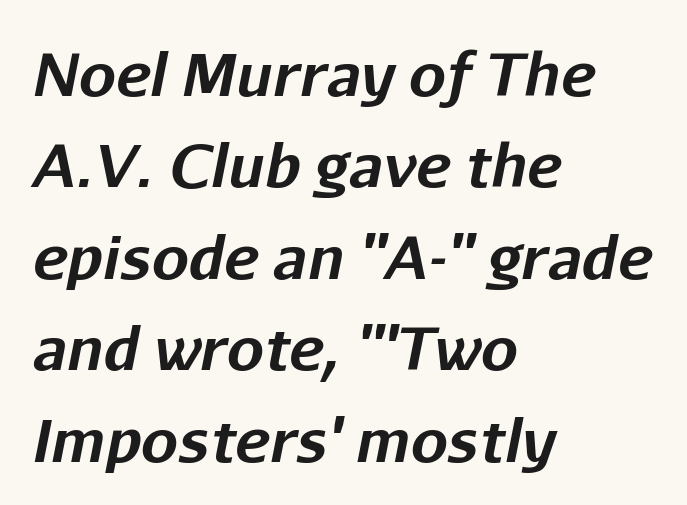
Q: Is the text bold? A: Yes.
Q: Is the text italic (slanted)? A: Yes, it leans right by about 11 degrees.
Q: Is the text underlined? A: No.
Q: How is the paragraph aligned? A: Left-aligned.
Q: Is the spacing between letters normal or unusually wide? A: Normal.
Q: Is the spacing between lines tight, normal or loose? A: Normal.
Q: Width (condensed, normal, or wide)? A: Normal.
Q: Stroke contrast? A: Low.
Q: x-height? A: Medium.
Q: Monospaced? A: No.
